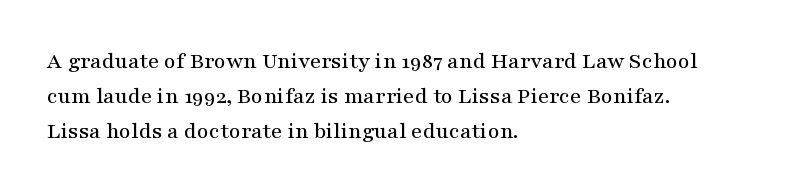
{"italic": "no", "underline": "no", "align": "left", "line_spacing": "normal", "line_spacing_ratio": 1.53, "letter_spacing": "normal", "letter_spacing_em": 0.0, "glyph_px": 23}
